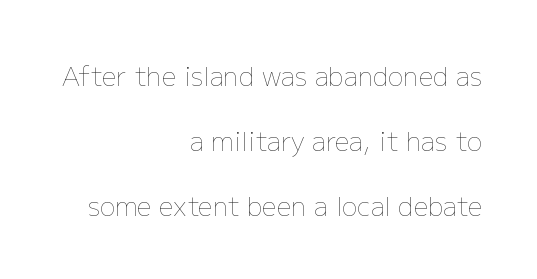
The horizontal fit of the characters is conventional and even. No italicization has been applied; the sample stays upright. All the whitespace from short lines collects on the left. The rendering uses a large line-height, opening up the rows. Each stroke keeps to a modest, everyday thickness or less.
